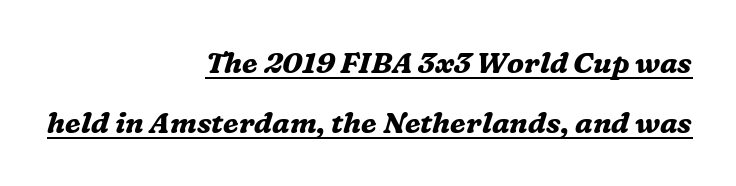
Words appear dense and cohesive because spacing is normal. Font category for this specimen: serif. The typography opts for an oblique posture over an upright one. In terms of weight, the rendering is a true, heavy bold. Think of a printed novel: that variable character pitch is what you see here. Leading: increased.
